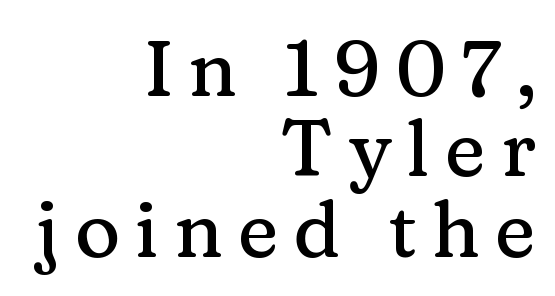
{"serif": "yes", "italic": "no", "width": "normal", "stroke_contrast": "medium", "x_height": "medium", "monospaced": "no", "underline": "no", "align": "right", "line_spacing": "tight", "line_spacing_ratio": 1.03, "glyph_px": 78}
